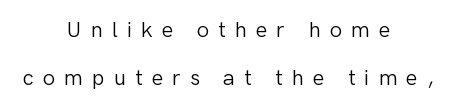
{"italic": "no", "bold": "no", "underline": "no", "align": "center", "line_spacing": "loose", "line_spacing_ratio": 2.2, "letter_spacing": "wide", "letter_spacing_em": 0.41, "glyph_px": 22}
